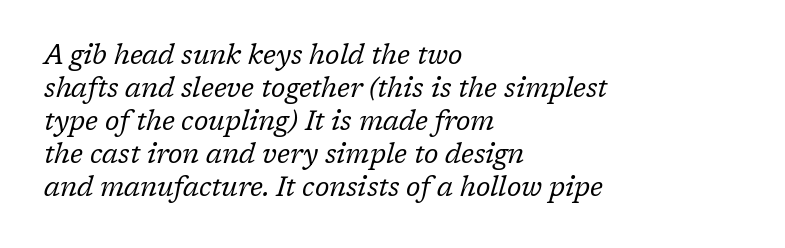
Q: Is the text bold? A: No.
Q: Is the text italic (slanted)? A: Yes, it leans right by about 17 degrees.
Q: Is the text underlined? A: No.
Q: How is the paragraph aligned? A: Left-aligned.
Q: Is the spacing between letters normal or unusually wide? A: Normal.
